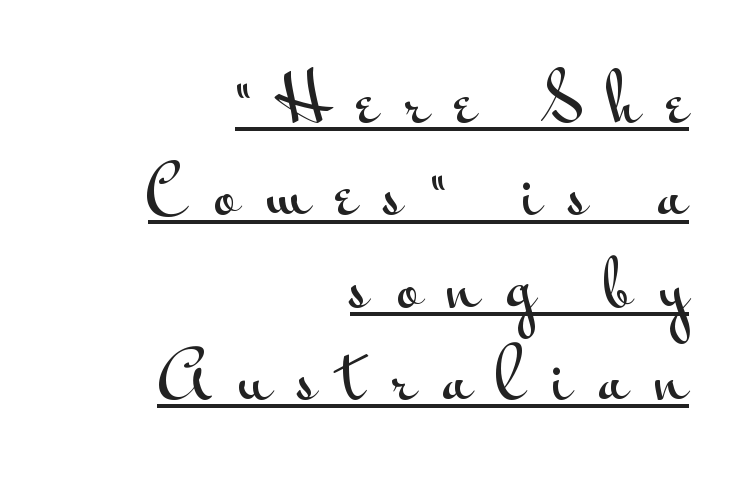
Q: Is the typeface a serif or a sans-serif typeface? A: Sans-serif.
Q: Is the text underlined? A: Yes.
Q: How is the paragraph aligned? A: Right-aligned.
Q: Is the spacing between letters normal or unusually wide? A: Unusually wide.
Q: Is the spacing between lines tight, normal or loose? A: Normal.
Q: Width (condensed, normal, or wide)? A: Wide.
Q: Stroke contrast? A: Medium.
Q: x-height? A: Small.
Q: Monospaced? A: No.
